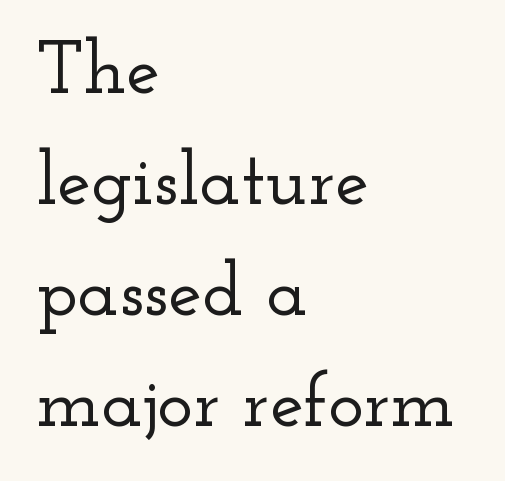
Q: Is the text italic (slanted)? A: No, it is upright.
Q: Is the typeface a serif or a sans-serif typeface? A: Serif.
Q: Is the text underlined? A: No.
Q: How is the paragraph aligned? A: Left-aligned.
Q: Is the spacing between letters normal or unusually wide? A: Normal.
Q: Is the spacing between lines tight, normal or loose? A: Normal.
Q: Width (condensed, normal, or wide)? A: Wide.
Q: Stroke contrast? A: Low.
Q: x-height? A: Small.
Q: Monospaced? A: No.
